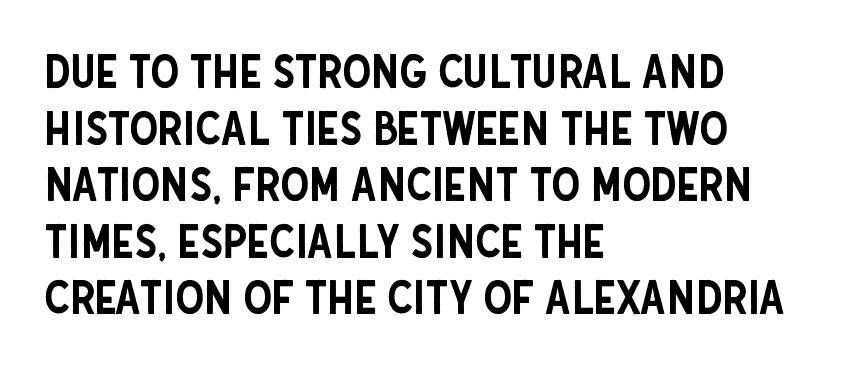
Q: Is the text italic (slanted)? A: No, it is upright.
Q: Is the typeface a serif or a sans-serif typeface? A: Sans-serif.
Q: Is the text underlined? A: No.
Q: How is the paragraph aligned? A: Left-aligned.
Q: Is the spacing between letters normal or unusually wide? A: Normal.
Q: Width (condensed, normal, or wide)? A: Condensed.
Q: Stroke contrast? A: Low.
Q: x-height? A: Large.
Q: Monospaced? A: No.
